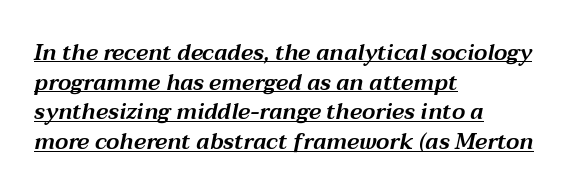
{"italic": "yes", "lean": "right", "slant_degrees": 12, "underline": "yes", "align": "left", "line_spacing": "normal", "line_spacing_ratio": 1.35, "letter_spacing": "normal", "letter_spacing_em": 0.0, "glyph_px": 22}
